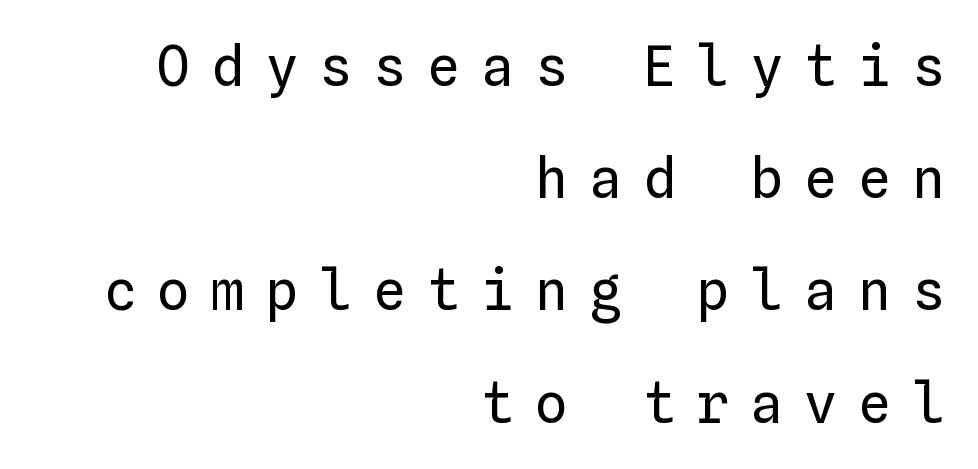
Check the space under the baseline: it is left empty. The letterforms stand isolated, each surrounded by extra space. Line endings align vertically; line beginnings do not. You could count columns in this text — the font is strictly monospaced. Notice how the stems are strictly vertical — no italics here.
